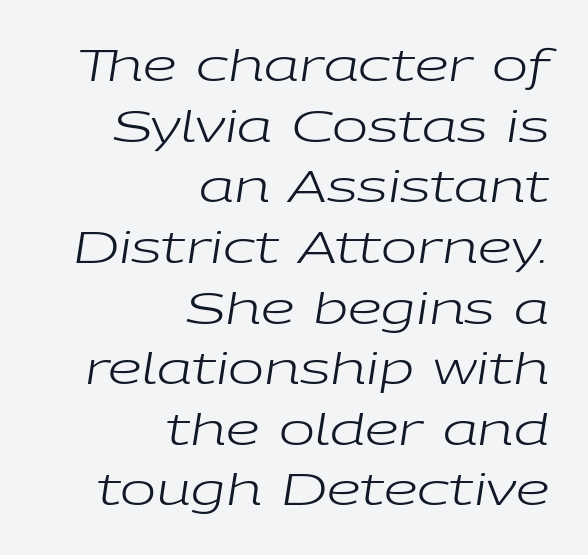
Q: Is the text bold? A: No.
Q: Is the text italic (slanted)? A: Yes, it leans right by about 9 degrees.
Q: Is the text underlined? A: No.
Q: How is the paragraph aligned? A: Right-aligned.
Q: Is the spacing between letters normal or unusually wide? A: Normal.
Q: Is the spacing between lines tight, normal or loose? A: Normal.
Q: Width (condensed, normal, or wide)? A: Wide.
Q: Stroke contrast? A: Low.
Q: x-height? A: Medium.
Q: Monospaced? A: No.
